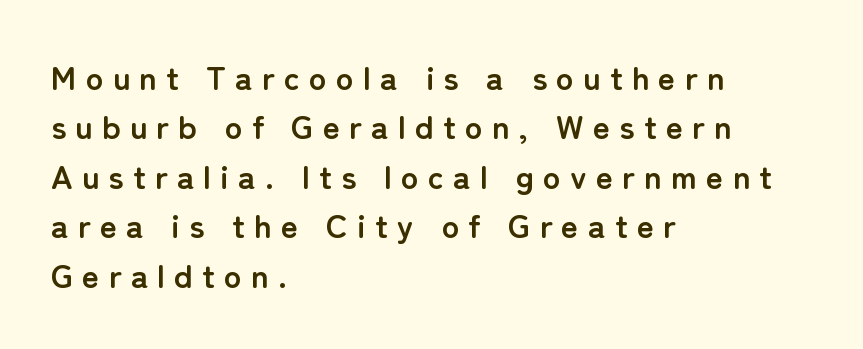
The image shows 33 px semibold sans-serif type, upright; set left-aligned, normal line spacing (1.5x), unusually wide letter spacing (+0.28 em), not underlined; low stroke contrast and a medium x-height.
